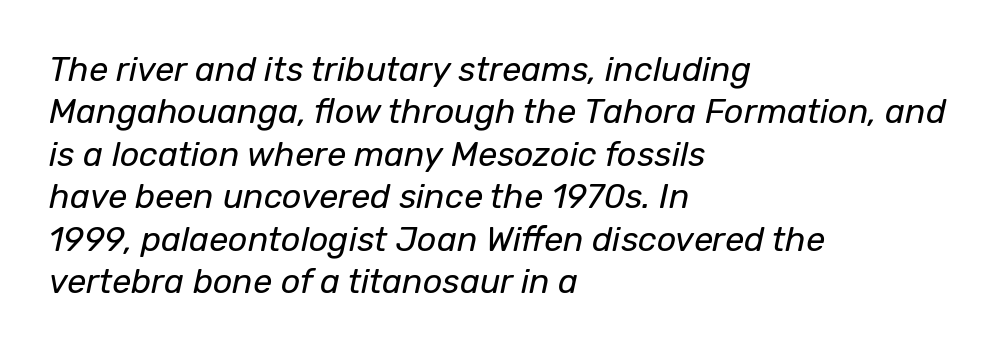
Q: Is the text bold? A: No.
Q: Is the text italic (slanted)? A: Yes, it leans right by about 12 degrees.
Q: Is the text underlined? A: No.
Q: How is the paragraph aligned? A: Left-aligned.
Q: Is the spacing between letters normal or unusually wide? A: Normal.
Q: Is the spacing between lines tight, normal or loose? A: Normal.
Q: Width (condensed, normal, or wide)? A: Normal.
Q: Stroke contrast? A: Low.
Q: x-height? A: Medium.
Q: Monospaced? A: No.
